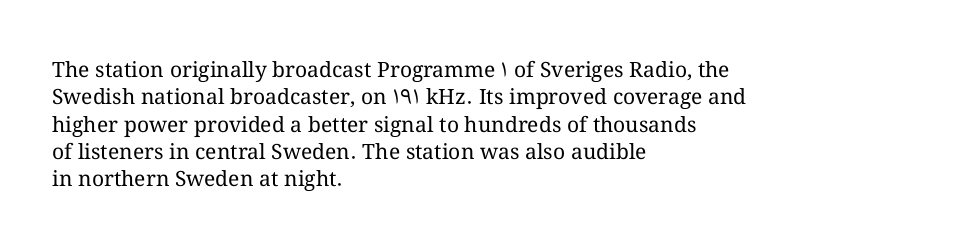
{"italic": "no", "bold": "no", "underline": "no", "align": "left", "line_spacing": "normal", "line_spacing_ratio": 1.3, "letter_spacing": "normal", "letter_spacing_em": 0.0, "glyph_px": 21}
